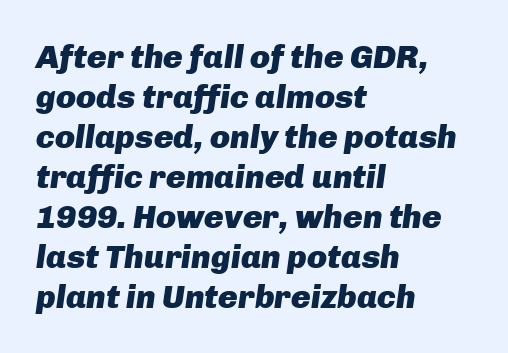
Q: Is the text bold? A: Yes.
Q: Is the text italic (slanted)? A: Yes, it leans right by about 8 degrees.
Q: Is the text underlined? A: No.
Q: How is the paragraph aligned? A: Left-aligned.
Q: Is the spacing between letters normal or unusually wide? A: Normal.
Q: Width (condensed, normal, or wide)? A: Normal.
Q: Stroke contrast? A: Low.
Q: x-height? A: Medium.
Q: Monospaced? A: No.
